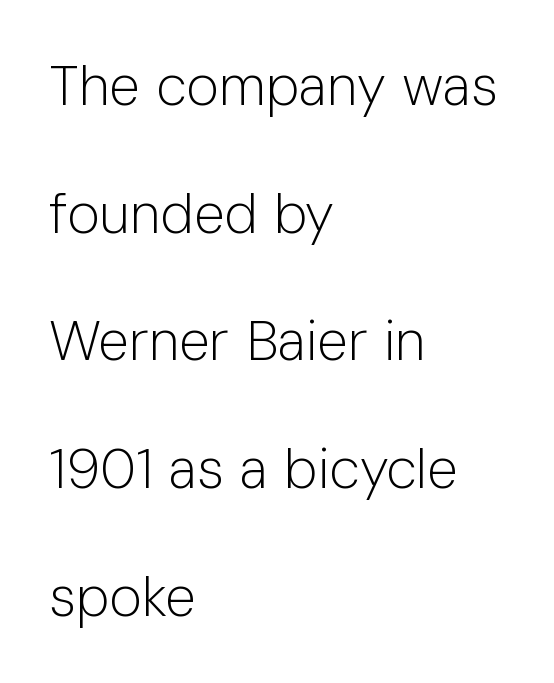
Q: Is the text bold? A: No.
Q: Is the text italic (slanted)? A: No, it is upright.
Q: Is the typeface a serif or a sans-serif typeface? A: Sans-serif.
Q: Is the text underlined? A: No.
Q: How is the paragraph aligned? A: Left-aligned.
Q: Is the spacing between letters normal or unusually wide? A: Normal.
Q: Is the spacing between lines tight, normal or loose? A: Loose.
Q: Width (condensed, normal, or wide)? A: Normal.
Q: Stroke contrast? A: Low.
Q: x-height? A: Medium.
Q: Monospaced? A: No.
